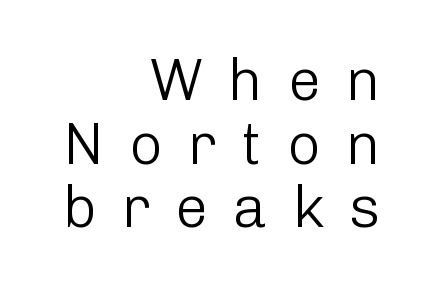
Regarding leading, the lines here are crowded together. Think standard paragraph weight, or any step lighter than that. Observe the absence of serifs on each vertical stroke in this sample. The type is letterspaced generously, with wide tracking. Proportional: the letters do not fall into vertical columns.
